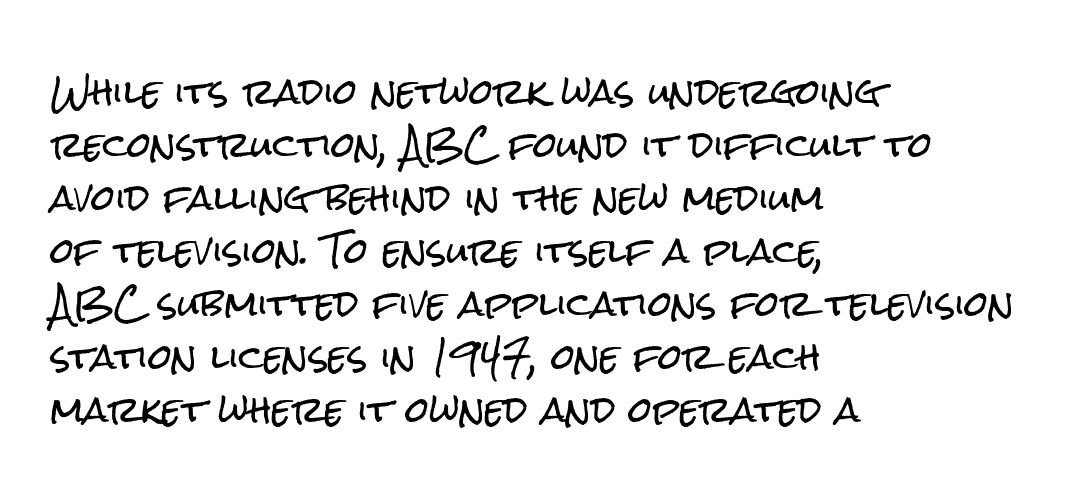
Q: Is the text italic (slanted)? A: No, it is upright.
Q: Is the typeface a serif or a sans-serif typeface? A: Sans-serif.
Q: Is the text underlined? A: No.
Q: How is the paragraph aligned? A: Left-aligned.
Q: Is the spacing between letters normal or unusually wide? A: Normal.
Q: Is the spacing between lines tight, normal or loose? A: Normal.
Q: Width (condensed, normal, or wide)? A: Condensed.
Q: Stroke contrast? A: Low.
Q: x-height? A: Medium.
Q: Monospaced? A: No.
